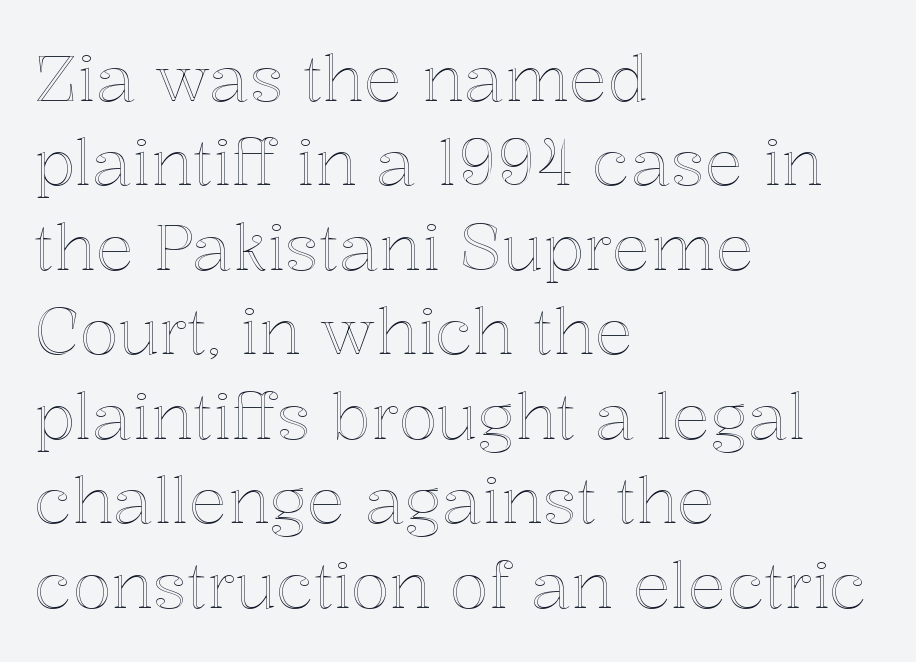
The image shows 64 px text type, upright; set left-aligned, normal line spacing (1.32x), normal letter spacing, not underlined; a medium x-height.
